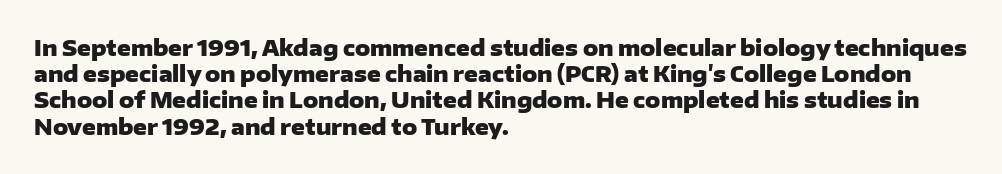
The image shows 21 px bold type, upright; set left-aligned, normal line spacing (1.25x), normal letter spacing, not underlined.
